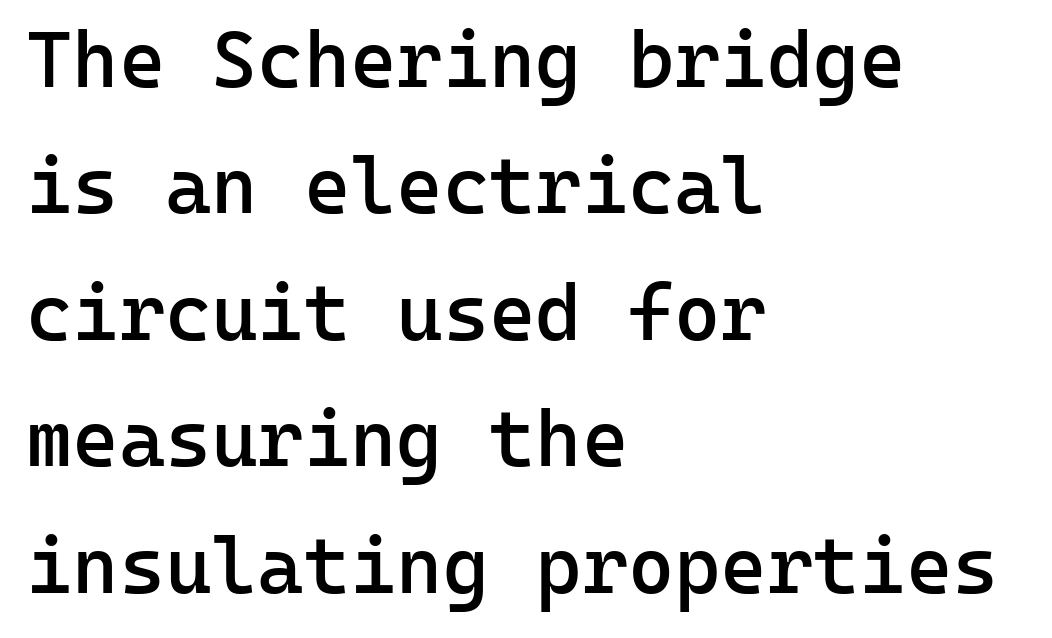
{"serif": "no", "italic": "no", "bold": "semi", "weight": "semibold", "width": "normal", "stroke_contrast": "low", "x_height": "medium", "monospaced": "yes", "underline": "no", "align": "left", "line_spacing": "normal", "line_spacing_ratio": 1.6, "letter_spacing": "normal", "letter_spacing_em": 0.0, "glyph_px": 79}
